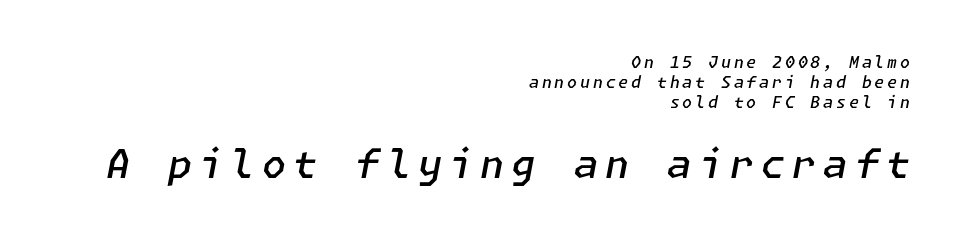
Reading top to bottom, the characters get bigger at the block break. Just letters on the line, the space beneath them empty. These words are printed semibold, heavier than regular yet not bold. Compared with ordinary roman type, these characters are visibly tilted. Evenly set lines give the paragraph a standard silhouette.
